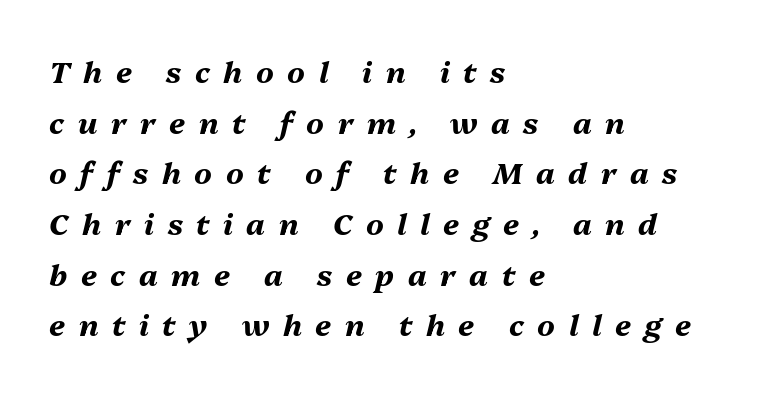
The image shows 30 px bold type, italic (leaning right); set left-aligned, normal line spacing (1.69x), unusually wide letter spacing (+0.45 em), not underlined; medium stroke contrast and a medium x-height.
